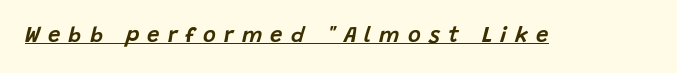
Q: Is the text italic (slanted)? A: Yes, it leans right by about 15 degrees.
Q: Is the text underlined? A: Yes.
Q: Is the spacing between letters normal or unusually wide? A: Unusually wide.
